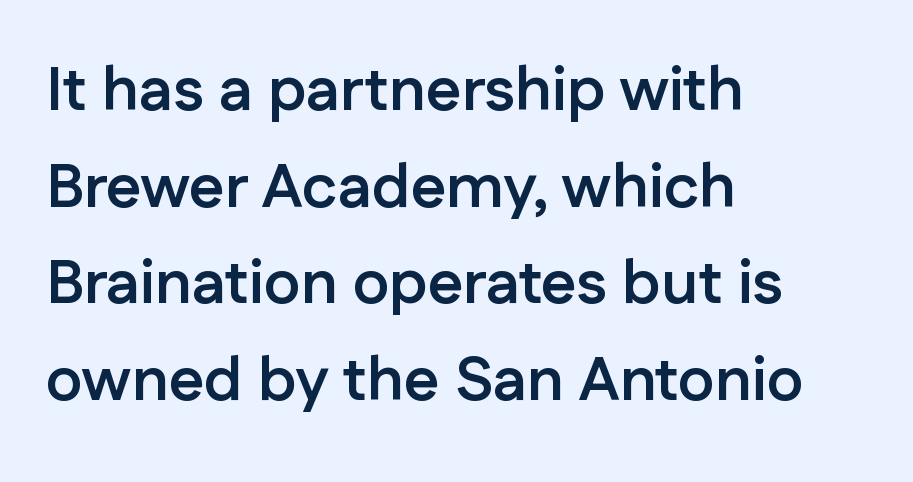
{"serif": "no", "italic": "no", "bold": "yes", "weight": "semibold", "width": "normal", "stroke_contrast": "low", "x_height": "medium", "monospaced": "no", "underline": "no", "align": "left", "line_spacing": "normal", "line_spacing_ratio": 1.56, "letter_spacing": "normal", "letter_spacing_em": 0.0, "glyph_px": 62}
